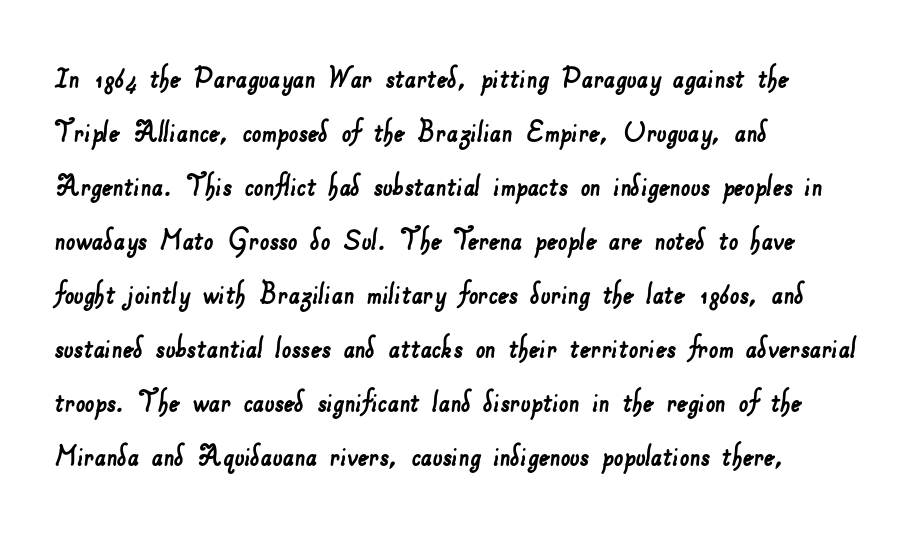
Q: Is the typeface a serif or a sans-serif typeface? A: Sans-serif.
Q: Is the text underlined? A: No.
Q: How is the paragraph aligned? A: Left-aligned.
Q: Is the spacing between letters normal or unusually wide? A: Normal.
Q: Is the spacing between lines tight, normal or loose? A: Normal.
Q: Width (condensed, normal, or wide)? A: Normal.
Q: Stroke contrast? A: Low.
Q: x-height? A: Small.
Q: Monospaced? A: No.
